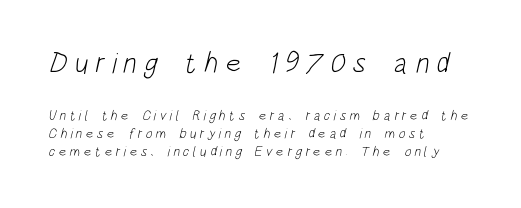
Q: Is the text bold? A: No.
Q: Is the typeface a serif or a sans-serif typeface? A: Sans-serif.
Q: Is the text underlined? A: No.
Q: How is the paragraph aligned? A: Left-aligned.
Q: Is the spacing between letters normal or unusually wide? A: Unusually wide.
Q: Is the spacing between lines tight, normal or loose? A: Normal.
Q: Which block of text is set in a larger size, the first (top) or the second (bottom)? A: The first (top) one.
Q: Width (condensed, normal, or wide)? A: Condensed.
Q: Stroke contrast? A: Low.
Q: x-height? A: Large.
Q: Monospaced? A: No.
